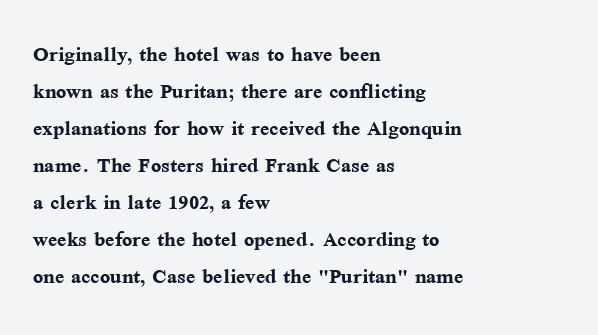
Q: Is the text bold? A: Yes.
Q: Is the text italic (slanted)? A: No, it is upright.
Q: Is the text underlined? A: No.
Q: How is the paragraph aligned? A: Left-aligned.
Q: Is the spacing between letters normal or unusually wide? A: Normal.
Q: Is the spacing between lines tight, normal or loose? A: Normal.
